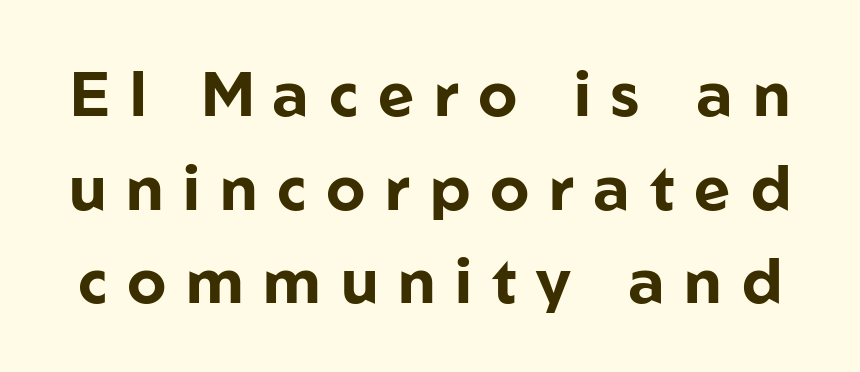
The image shows 62 px bold sans-serif type, upright; set normal line spacing (1.51x), unusually wide letter spacing (+0.32 em), not underlined; low stroke contrast and a medium x-height.
